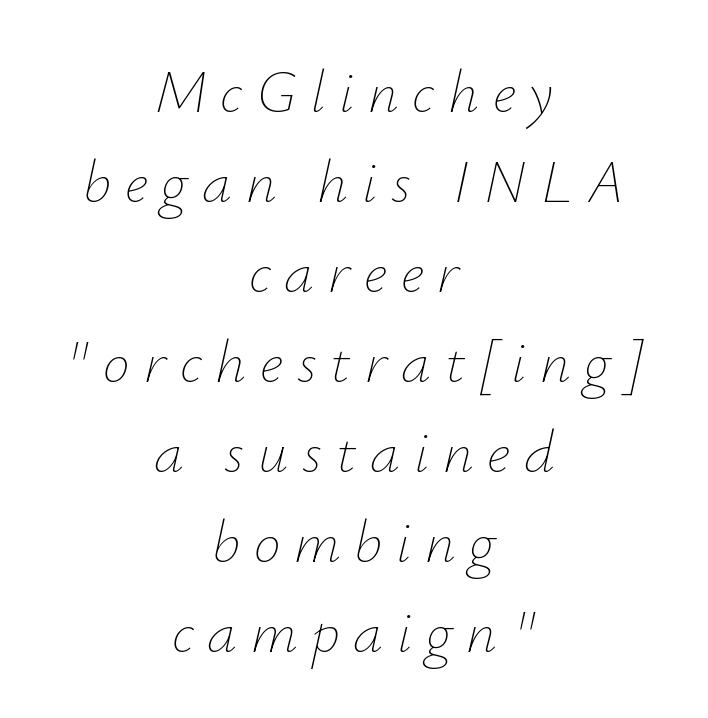
Q: Is the text bold? A: No.
Q: Is the text italic (slanted)? A: Yes, it leans right by about 12 degrees.
Q: Is the text underlined? A: No.
Q: How is the paragraph aligned? A: Centered.
Q: Is the spacing between letters normal or unusually wide? A: Unusually wide.
Q: Is the spacing between lines tight, normal or loose? A: Normal.
Q: Width (condensed, normal, or wide)? A: Normal.
Q: Stroke contrast? A: Low.
Q: x-height? A: Small.
Q: Monospaced? A: No.
